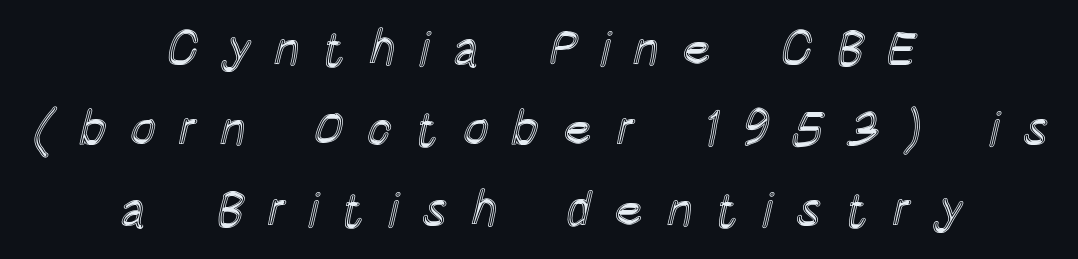
Baseline-to-baseline distance is the conventional proportion of letter height. Looks like regular typesetting: each glyph gets only the width it needs. The rag falls on both sides of this text block equally. The specimen omits any rule beneath the text block's lines.
